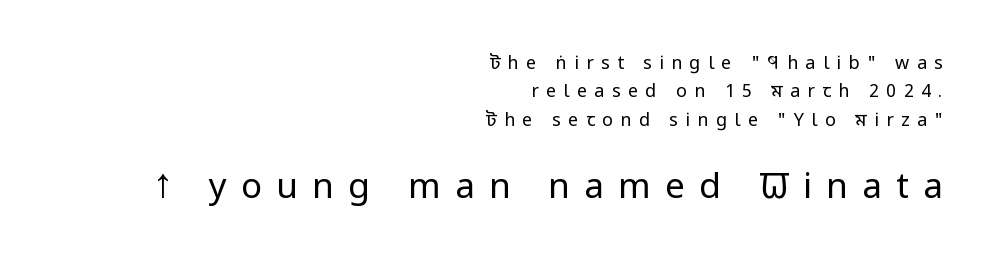
{"serif": "no", "italic": "no", "bold": "no", "weight": "regular", "width": "condensed", "stroke_contrast": "low", "x_height": "large", "monospaced": "no", "underline": "no", "align": "right", "line_spacing": "normal", "line_spacing_ratio": 1.57, "letter_spacing": "wide", "letter_spacing_em": 0.41, "larger_block": "second", "size_ratio": 1.94, "glyph_px": 35}
